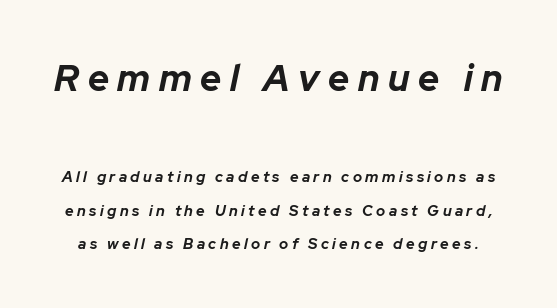
Q: Is the text bold? A: Yes.
Q: Is the text italic (slanted)? A: Yes, it leans right by about 12 degrees.
Q: Is the text underlined? A: No.
Q: Is the spacing between letters normal or unusually wide? A: Unusually wide.
Q: Is the spacing between lines tight, normal or loose? A: Loose.
Q: Which block of text is set in a larger size, the first (top) or the second (bottom)? A: The first (top) one.
Q: Width (condensed, normal, or wide)? A: Normal.
Q: Stroke contrast? A: Low.
Q: x-height? A: Medium.
Q: Monospaced? A: No.
